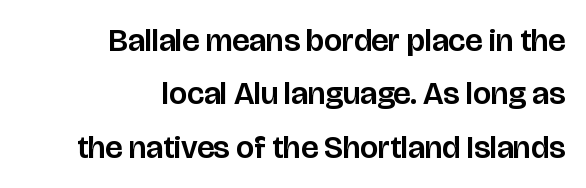
Q: Is the text italic (slanted)? A: No, it is upright.
Q: Is the typeface a serif or a sans-serif typeface? A: Sans-serif.
Q: Is the text underlined? A: No.
Q: How is the paragraph aligned? A: Right-aligned.
Q: Is the spacing between letters normal or unusually wide? A: Normal.
Q: Is the spacing between lines tight, normal or loose? A: Normal.
Q: Width (condensed, normal, or wide)? A: Normal.
Q: Stroke contrast? A: Low.
Q: x-height? A: Large.
Q: Monospaced? A: No.
